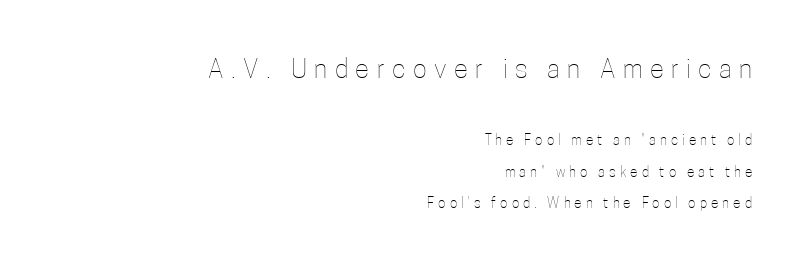
Q: Is the text bold? A: No.
Q: Is the text italic (slanted)? A: No, it is upright.
Q: Is the text underlined? A: No.
Q: How is the paragraph aligned? A: Right-aligned.
Q: Is the spacing between letters normal or unusually wide? A: Unusually wide.
Q: Is the spacing between lines tight, normal or loose? A: Loose.
Q: Which block of text is set in a larger size, the first (top) or the second (bottom)? A: The first (top) one.
